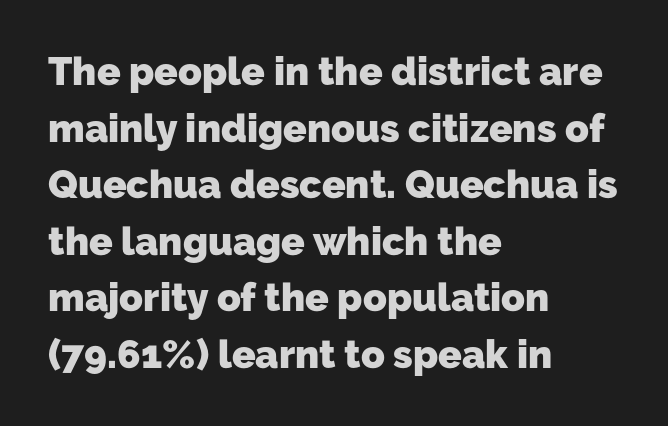
The paragraph has a hard left edge and a soft right edge. Does the leading feel generous? No, just average. The space beneath each line is pristine and unruled. The passage shown has conventional tracking throughout. Stroke terminals: plain, sans-serif. Spacing verdict: proportional, widths tailored to each character.
